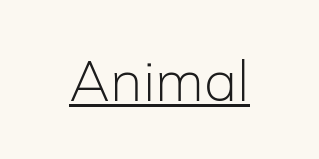
The letters advance in unequal steps, a hallmark of proportional type. To sum up the face: it is a sans, with no serifs. The letterforms sit at book weight or below. A continuous stroke trails under the words, as in a hyperlink. If you drew a line through each stem, it would be perfectly vertical. Inter-character spacing is left at the font's built-in metrics.
